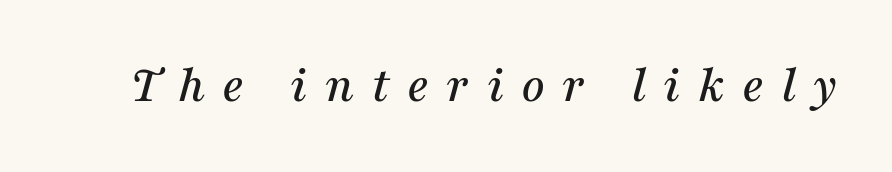
Q: Is the text italic (slanted)? A: Yes, it leans right by about 16 degrees.
Q: Is the typeface a serif or a sans-serif typeface? A: Serif.
Q: Is the text underlined? A: No.
Q: Is the spacing between letters normal or unusually wide? A: Unusually wide.
Q: Width (condensed, normal, or wide)? A: Normal.
Q: Stroke contrast? A: Medium.
Q: x-height? A: Medium.
Q: Monospaced? A: No.
